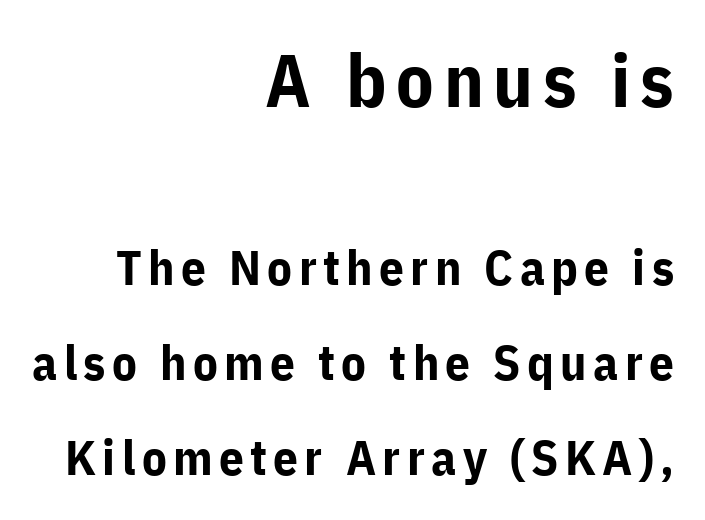
{"serif": "no", "italic": "no", "bold": "yes", "weight": "bold", "width": "normal", "stroke_contrast": "low", "x_height": "medium", "monospaced": "no", "underline": "no", "align": "right", "line_spacing": "loose", "line_spacing_ratio": 1.94, "larger_block": "first", "size_ratio": 1.51, "glyph_px": 74}
